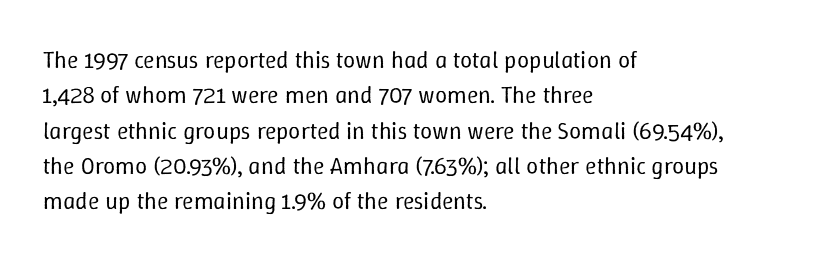
The image shows 24 px text type, upright; set left-aligned, normal line spacing (1.47x), normal letter spacing, not underlined.
